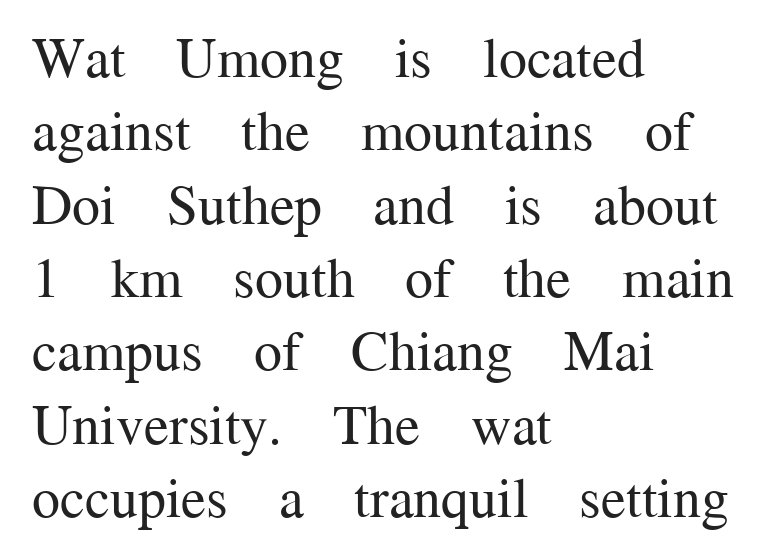
The image shows 56 px regular-weight serif type, upright; set left-aligned, normal line spacing (1.31x), normal letter spacing, not underlined; medium stroke contrast and a medium x-height.
